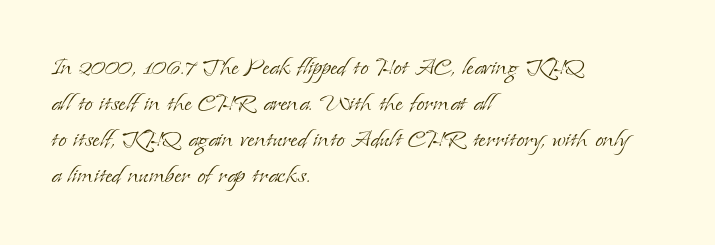
{"serif": "yes", "bold": "no", "weight": "light", "width": "normal", "stroke_contrast": "low", "x_height": "small", "monospaced": "no", "underline": "no", "align": "left", "line_spacing_ratio": 1.2, "letter_spacing": "normal", "letter_spacing_em": 0.0, "glyph_px": 30}
